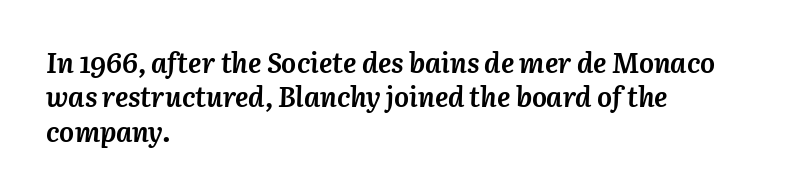
Q: Is the text bold? A: Yes.
Q: Is the text italic (slanted)? A: Yes, it leans right by about 3 degrees.
Q: Is the text underlined? A: No.
Q: How is the paragraph aligned? A: Left-aligned.
Q: Is the spacing between letters normal or unusually wide? A: Normal.
Q: Width (condensed, normal, or wide)? A: Normal.
Q: Stroke contrast? A: Medium.
Q: x-height? A: Medium.
Q: Monospaced? A: No.
